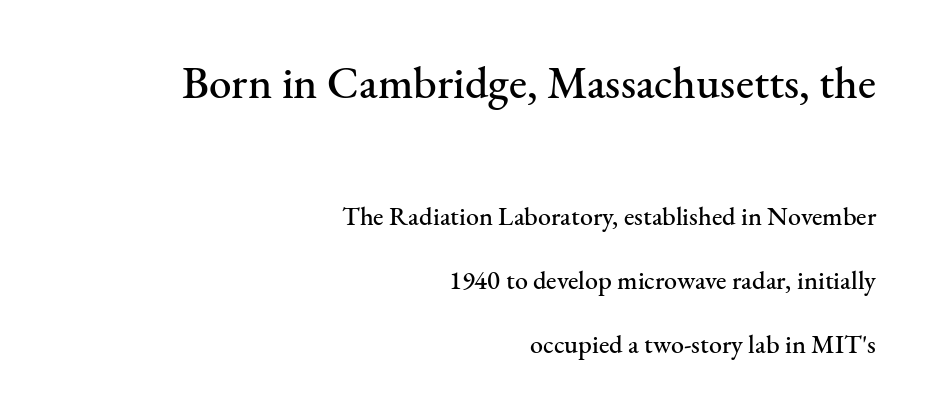
The passage shown is typed in a proportional face where columns would drift. The text was rendered using a seriffed face with decorative stroke endings. Each new line begins a long way beneath the previous one. The passage is arranged like a letterhead date or caption credit — flush right.
